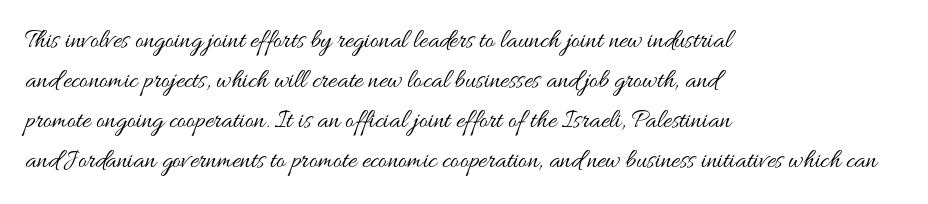
{"bold": "no", "underline": "no", "align": "left", "line_spacing": "normal", "line_spacing_ratio": 1.54, "letter_spacing": "normal", "letter_spacing_em": 0.0, "glyph_px": 26}
